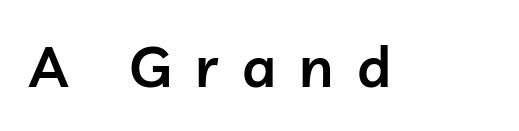
Honestly, there is no underline to notice here at all. What kind of face is this? One without serifs — a sans. The letters stand straight up with perfectly vertical stems. The horizontal fit of the characters is loose and conspicuously gappy. In terms of weight, the rendering is demibold, just under bold. Varying glyph widths throughout — classic text-font behaviour.
